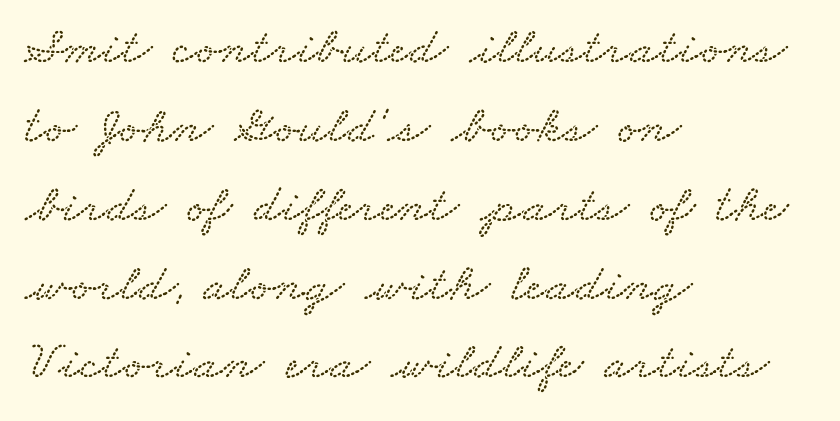
A classic flush-left, rag-right setting is used for this passage. A normal amount of white space separates one row of letters from the next. Students, note that the glyphs here touch the page at normal intervals. No word sits above an underline. The letters advance in unequal steps, a hallmark of proportional type.
